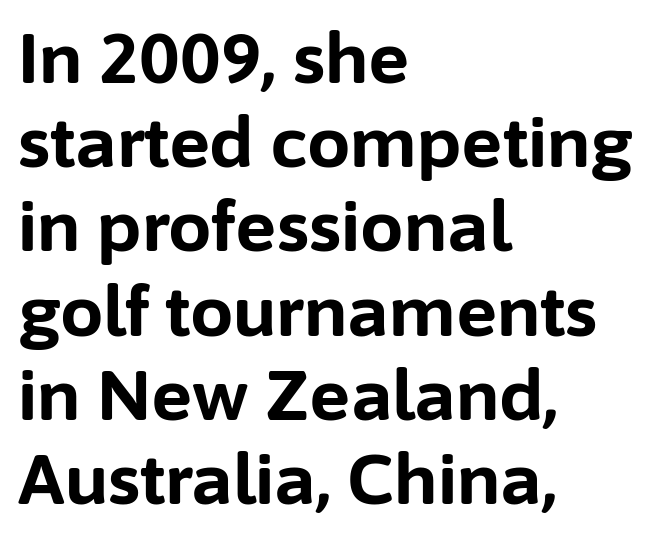
The rendering shows plain stroke endings on the letterforms — a sans-serif design. This is the regular roman posture of the typeface. The characters look thick and weighty, a clear bold. The rag falls on the right side of this text block.
